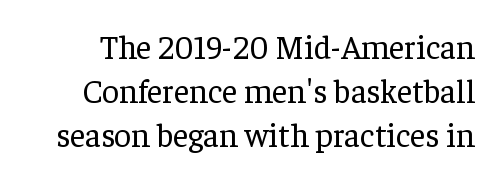
The image shows 33 px regular-weight serif type, upright; set normal line spacing (1.33x), normal letter spacing, not underlined; low stroke contrast and a medium x-height.
